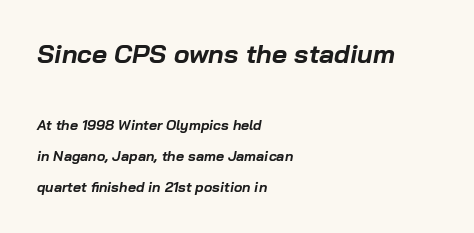
The image shows 26 px bold type, italic (leaning right); set left-aligned, loose line spacing (2.22x), normal letter spacing, not underlined; the first (top) block is 1.86x larger.
